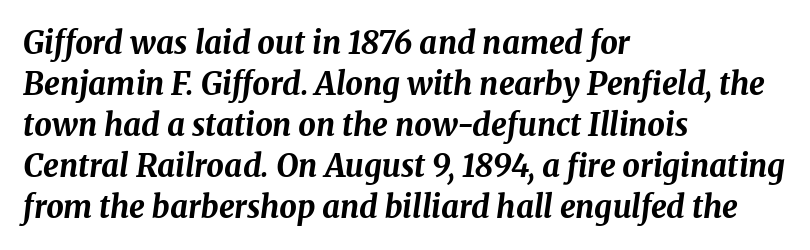
Q: Is the text bold? A: Yes.
Q: Is the text italic (slanted)? A: Yes, it leans right by about 8 degrees.
Q: Is the text underlined? A: No.
Q: How is the paragraph aligned? A: Left-aligned.
Q: Is the spacing between letters normal or unusually wide? A: Normal.
Q: Is the spacing between lines tight, normal or loose? A: Normal.
Q: Width (condensed, normal, or wide)? A: Normal.
Q: Stroke contrast? A: Medium.
Q: x-height? A: Medium.
Q: Monospaced? A: No.
